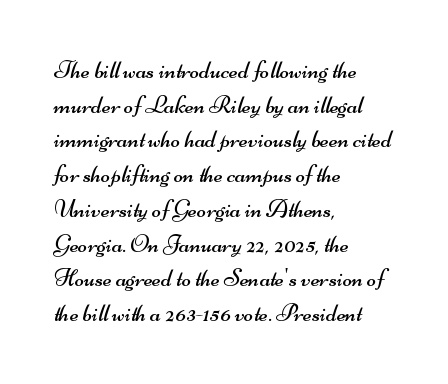
The image shows 25 px text type; set left-aligned, normal line spacing (1.39x), normal letter spacing, not underlined.
